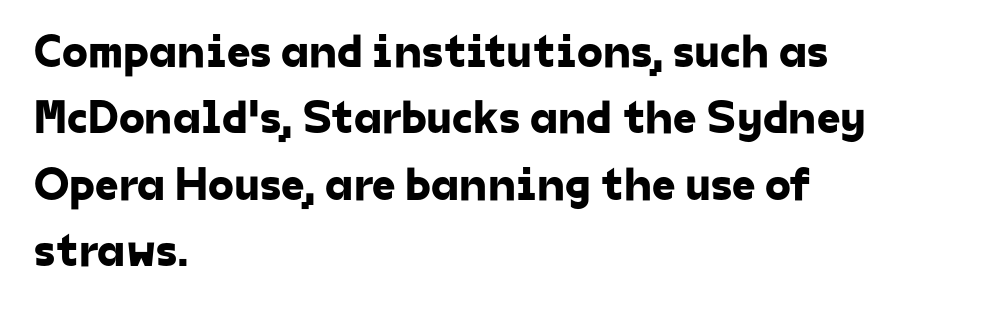
{"serif": "no", "width": "normal", "stroke_contrast": "low", "x_height": "medium", "monospaced": "no", "underline": "no", "align": "left", "line_spacing": "normal", "line_spacing_ratio": 1.41, "letter_spacing": "normal", "letter_spacing_em": 0.0, "glyph_px": 47}
